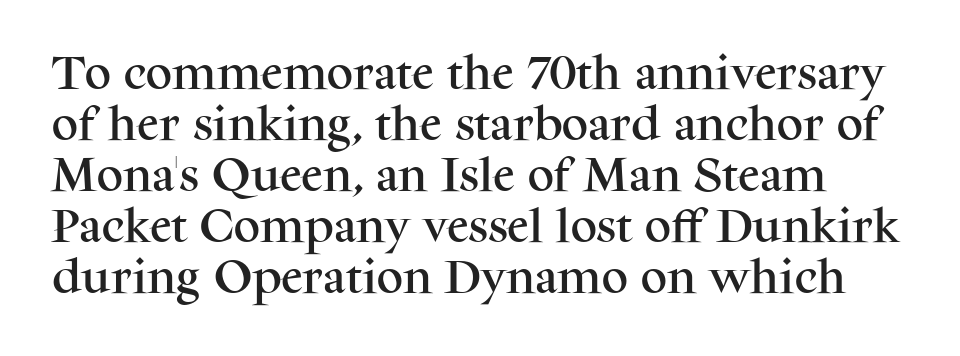
Q: Is the text italic (slanted)? A: No, it is upright.
Q: Is the typeface a serif or a sans-serif typeface? A: Serif.
Q: Is the text underlined? A: No.
Q: Is the spacing between letters normal or unusually wide? A: Normal.
Q: Is the spacing between lines tight, normal or loose? A: Normal.
Q: Width (condensed, normal, or wide)? A: Normal.
Q: Stroke contrast? A: Medium.
Q: x-height? A: Medium.
Q: Monospaced? A: No.
